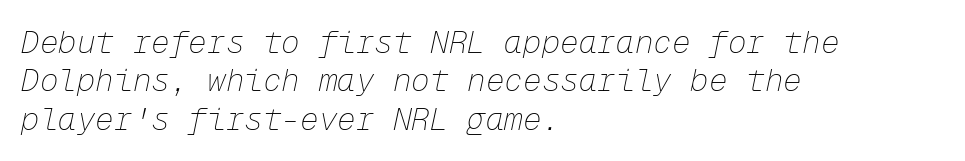
The image shows 31 px thin type, italic (leaning right), monospaced; set left-aligned, line spacing 1.24x, normal letter spacing, not underlined; low stroke contrast and a medium x-height.
